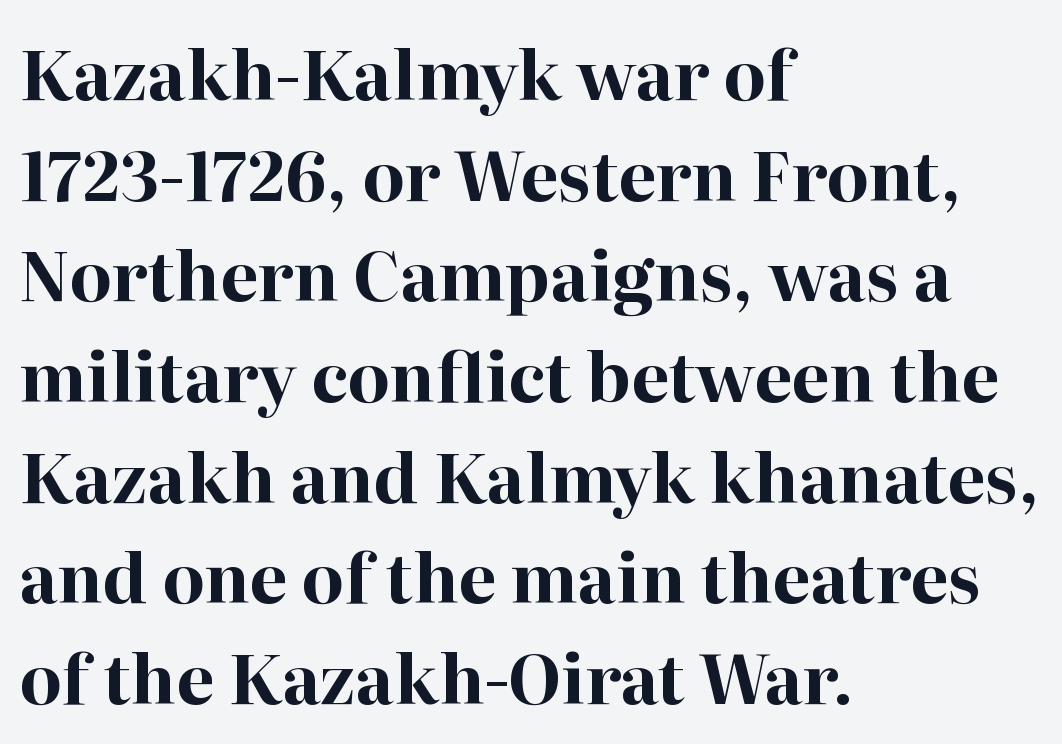
{"serif": "yes", "italic": "no", "bold": "yes", "weight": "bold", "width": "normal", "stroke_contrast": "high", "x_height": "medium", "monospaced": "no", "underline": "no", "align": "left", "line_spacing": "normal", "line_spacing_ratio": 1.48, "letter_spacing": "normal", "letter_spacing_em": 0.0, "glyph_px": 68}
